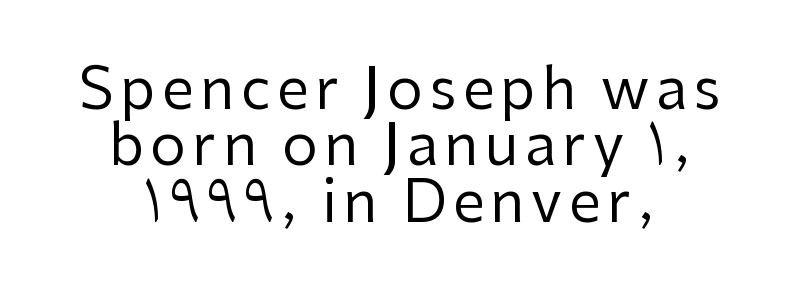
Q: Is the text bold? A: No.
Q: Is the text italic (slanted)? A: No, it is upright.
Q: Is the typeface a serif or a sans-serif typeface? A: Sans-serif.
Q: Is the text underlined? A: No.
Q: How is the paragraph aligned? A: Centered.
Q: Is the spacing between lines tight, normal or loose? A: Tight.
Q: Width (condensed, normal, or wide)? A: Normal.
Q: Stroke contrast? A: Low.
Q: x-height? A: Medium.
Q: Monospaced? A: No.
